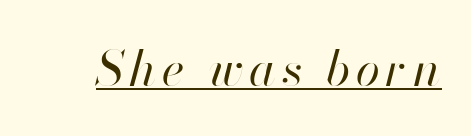
{"italic": "yes", "lean": "right", "slant_degrees": 13, "bold": "no", "weight": "regular", "width": "normal", "stroke_contrast": "high", "x_height": "small", "monospaced": "no", "underline": "yes", "glyph_px": 49}
